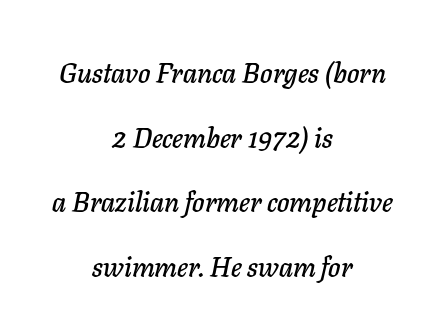
Alignment: centered. A typesetter would call this zero additional tracking. The face used here is proportionally spaced, like ordinary book or web type. If you drew a line through each stem, it would be angled. Just letters on the line, the space beneath them empty. Successive baselines arrive slowly, with a big drop between each.
